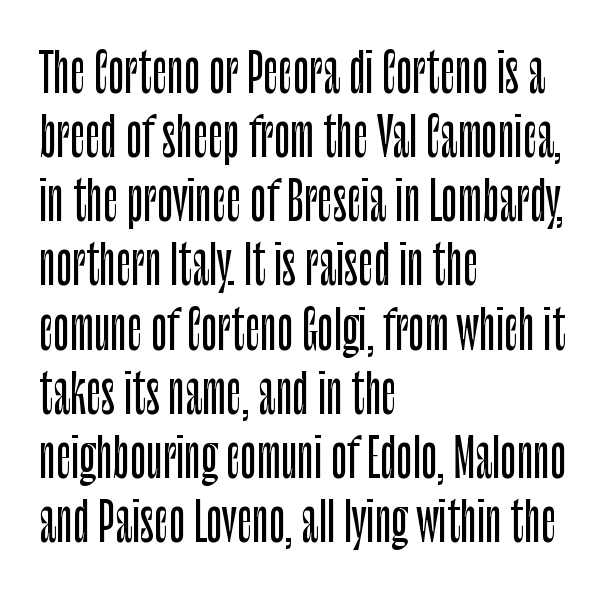
The image shows 53 px condensed sans-serif type, upright; set left-aligned, line spacing 1.21x, normal letter spacing, not underlined; low stroke contrast and a large x-height.
